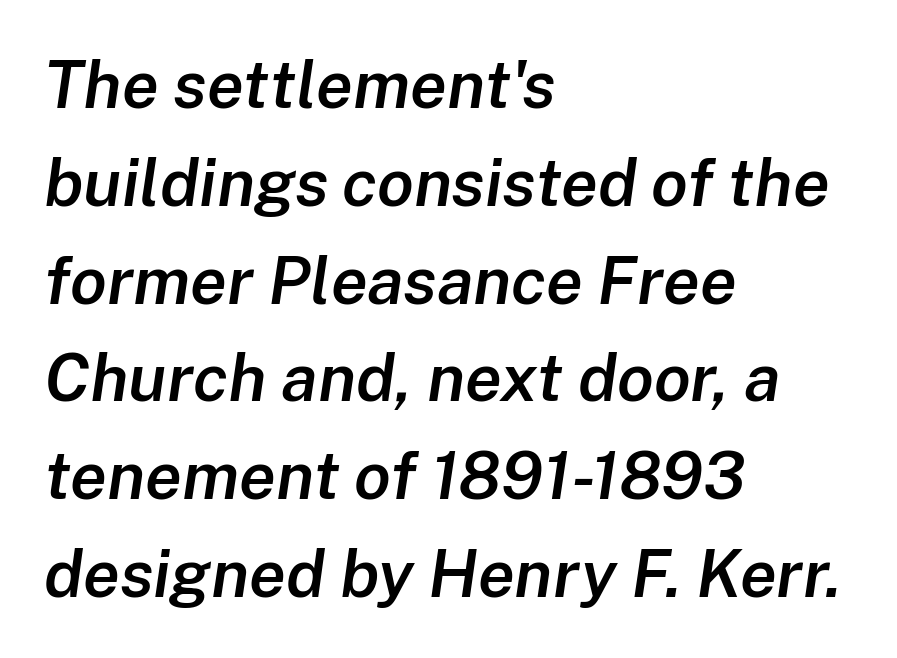
The type is set solid horizontally, with unmodified tracking. Glance below the letters and you will spot only blank space. The font's italic variant was chosen for this text. The passage shown is typed in a proportional face where columns would drift. Semibold letterforms, between regular and bold.
